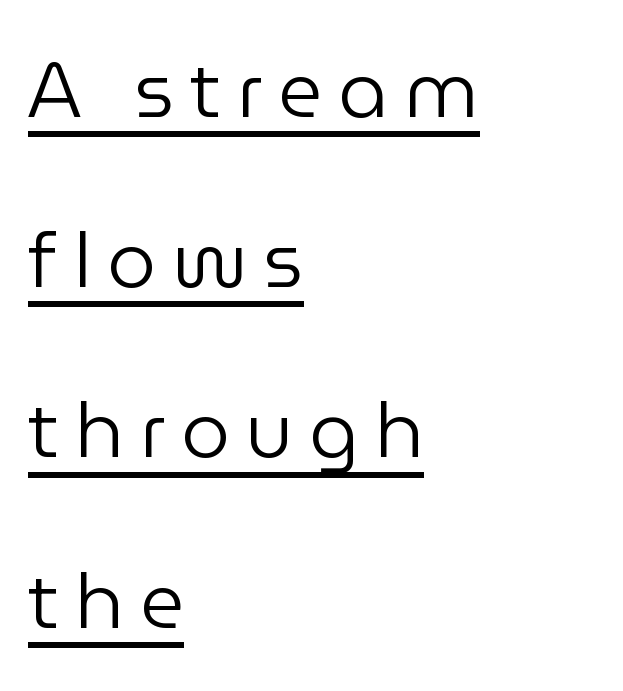
Looks like someone drew a line under every word here. Loose tracking; the words dissolve into strings of separated letters. Is the type heavy? It reads as light-to-regular instead. Think of a printed novel: that variable character pitch is what you see here. Italic? Not at all — the glyphs are vertical.
